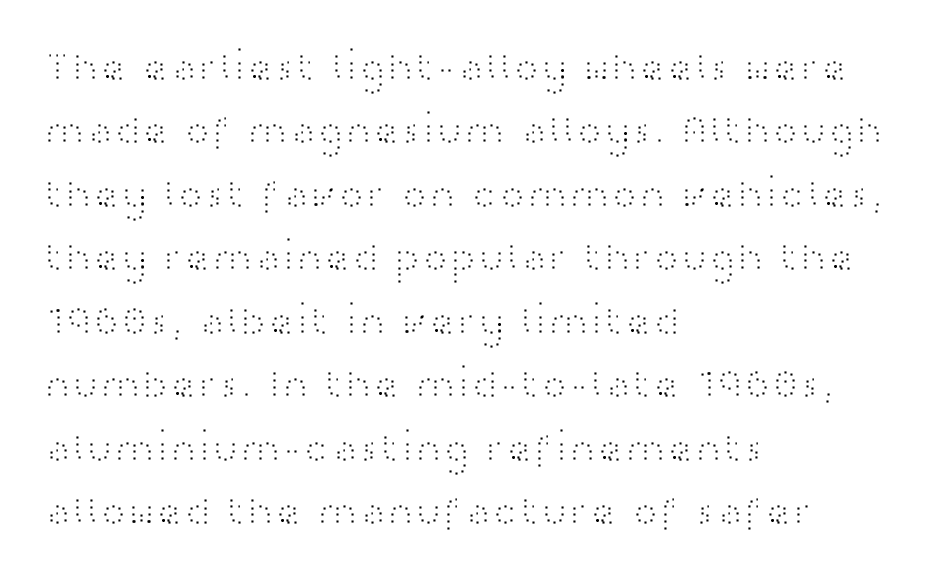
Q: Is the text bold? A: No.
Q: Is the text italic (slanted)? A: No, it is upright.
Q: Is the typeface a serif or a sans-serif typeface? A: Sans-serif.
Q: Is the text underlined? A: No.
Q: How is the paragraph aligned? A: Left-aligned.
Q: Is the spacing between letters normal or unusually wide? A: Normal.
Q: Is the spacing between lines tight, normal or loose? A: Normal.
Q: Width (condensed, normal, or wide)? A: Wide.
Q: Stroke contrast? A: High.
Q: x-height? A: Medium.
Q: Monospaced? A: No.
